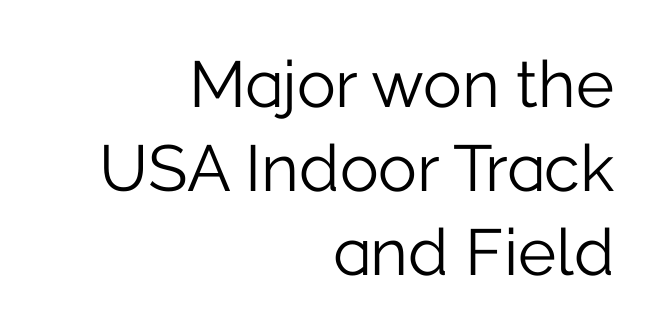
{"serif": "no", "italic": "no", "bold": "no", "weight": "light", "width": "normal", "stroke_contrast": "low", "x_height": "medium", "monospaced": "no", "underline": "no", "align": "right", "line_spacing": "normal", "line_spacing_ratio": 1.29, "letter_spacing": "normal", "letter_spacing_em": 0.0, "glyph_px": 65}
